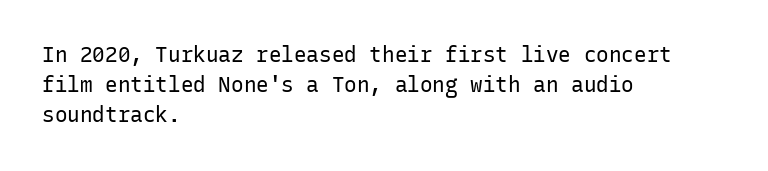
Compared with typical body copy, the letter spacing here is the same. The text block is weighted toward the left margin, trailing off unevenly rightward. The foot of each line stays bare and open. Evenly set lines give the paragraph a standard silhouette. Stroke thickness stays within the range of a standard reading face or lighter.
